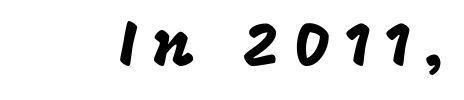
This sample has the flowing, uneven cadence of proportional lettering. Loose tracking; the words dissolve into strings of separated letters. Note: no serifs on the glyphs. Has an underline been added? It has not.
